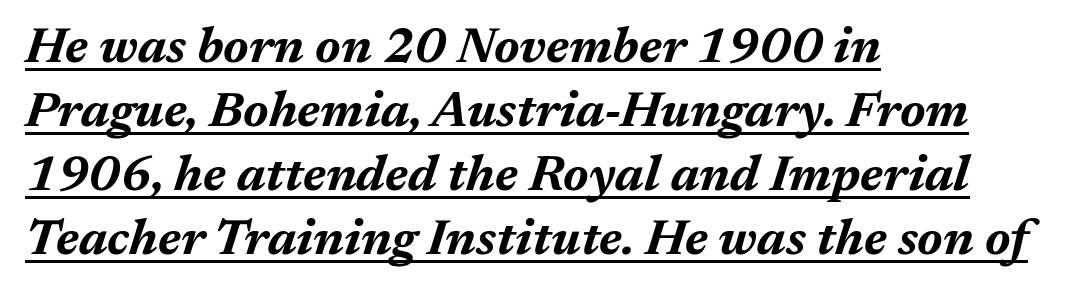
Underlined type. Typographic density is high because the face is bold. The gaps between neighbouring characters are ordinary and unremarkable. A student would call this left alignment; a typographer would say flush left, rag right. Leading matches the norm, producing a regular column. Character widths vary here, with narrow letters taking less room than wide ones.
